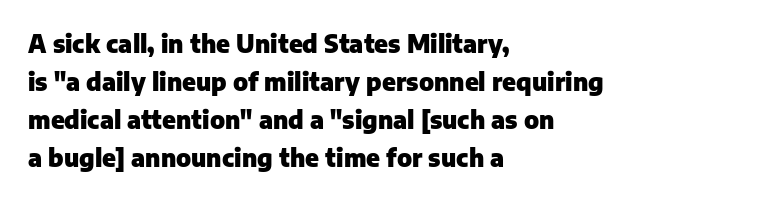
{"italic": "no", "bold": "yes", "underline": "no", "align": "left", "line_spacing": "normal", "line_spacing_ratio": 1.59, "letter_spacing": "normal", "letter_spacing_em": 0.0, "glyph_px": 24}
